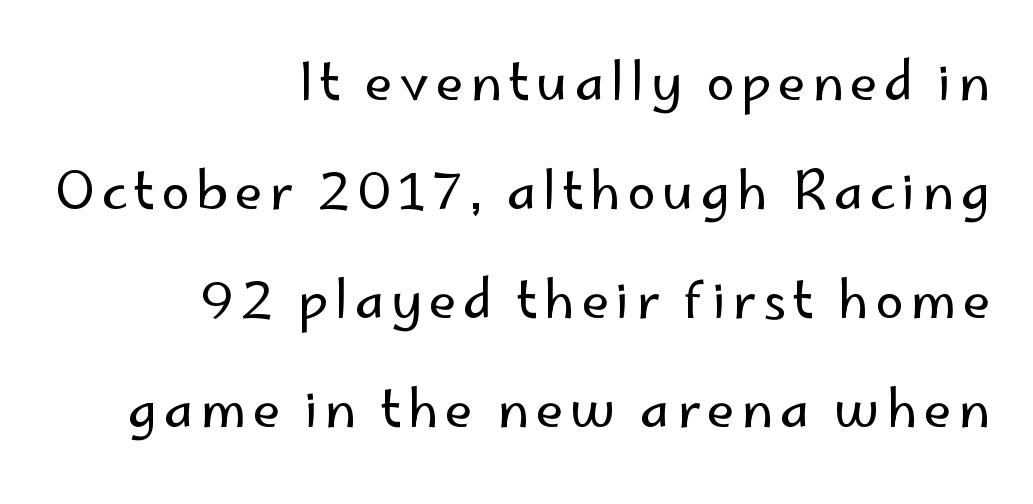
{"serif": "no", "italic": "no", "bold": "no", "weight": "regular", "width": "normal", "stroke_contrast": "low", "x_height": "small", "monospaced": "no", "underline": "no", "align": "right", "line_spacing": "loose", "line_spacing_ratio": 2.14, "glyph_px": 51}
